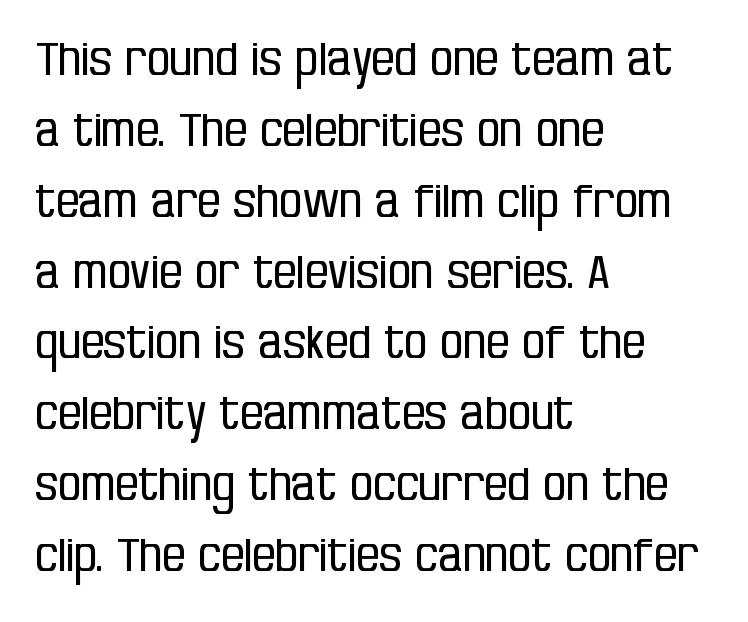
Q: Is the text bold? A: No.
Q: Is the text italic (slanted)? A: No, it is upright.
Q: Is the typeface a serif or a sans-serif typeface? A: Sans-serif.
Q: Is the text underlined? A: No.
Q: How is the paragraph aligned? A: Left-aligned.
Q: Is the spacing between letters normal or unusually wide? A: Normal.
Q: Is the spacing between lines tight, normal or loose? A: Normal.
Q: Width (condensed, normal, or wide)? A: Condensed.
Q: Stroke contrast? A: Low.
Q: x-height? A: Large.
Q: Monospaced? A: No.
